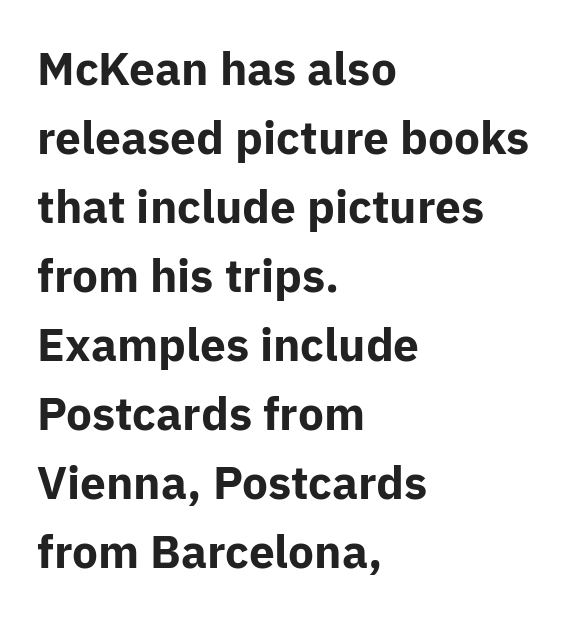
The type family on display is of the sans-serif kind. The face used here is proportionally spaced, like ordinary book or web type. The lettering stays uniformly vertical, giving the passage a roman look. The foot of each line stays bare and open. The rendering uses a moderate line-height, typical for paragraphs.
